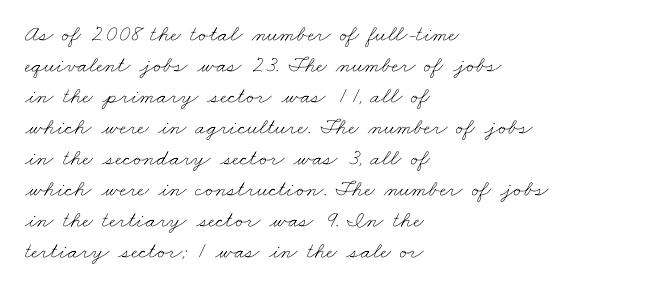
{"bold": "no", "underline": "no", "align": "left", "line_spacing": "normal", "line_spacing_ratio": 1.35, "letter_spacing": "normal", "letter_spacing_em": 0.0, "glyph_px": 23}
